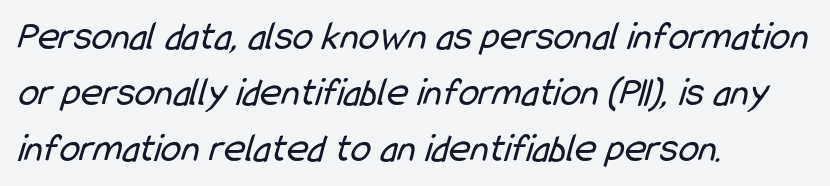
The image shows 41 px regular-weight, condensed sans-serif type; set left-aligned, normal line spacing (1.36x), normal letter spacing, not underlined; low stroke contrast and a medium x-height.
